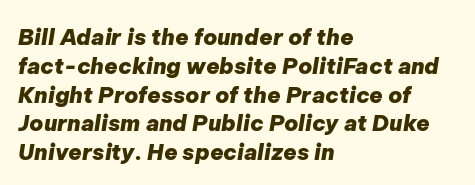
{"italic": "yes", "lean": "right", "slant_degrees": 9, "bold": "yes", "underline": "no", "align": "left", "line_spacing": "normal", "line_spacing_ratio": 1.31, "letter_spacing": "normal", "letter_spacing_em": 0.0, "glyph_px": 22}
